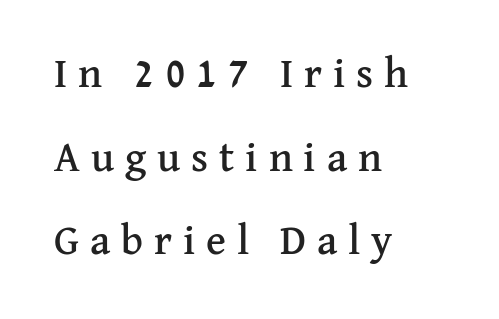
Inter-character spacing is expanded well beyond the font's built-in metrics. In terms of leading, this rendering errs on the spacious side. A bare baseline throughout the passage. Each line starts at the same left margin while the right side varies. A serif font was chosen for this passage.
